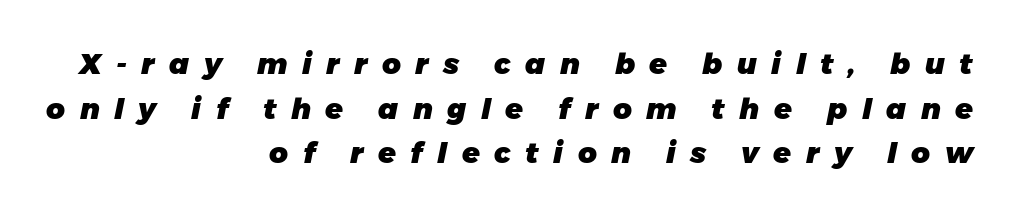
Descenders are the only things crossing below the line. Tracking value appears strongly positive — letters spread wide. Whoever set this chose a conventional vertical rhythm. The passage shown is typed in a proportional face where columns would drift. Emphasis-style slanted type is in use. The letters are bold, with thick, heavy strokes.
